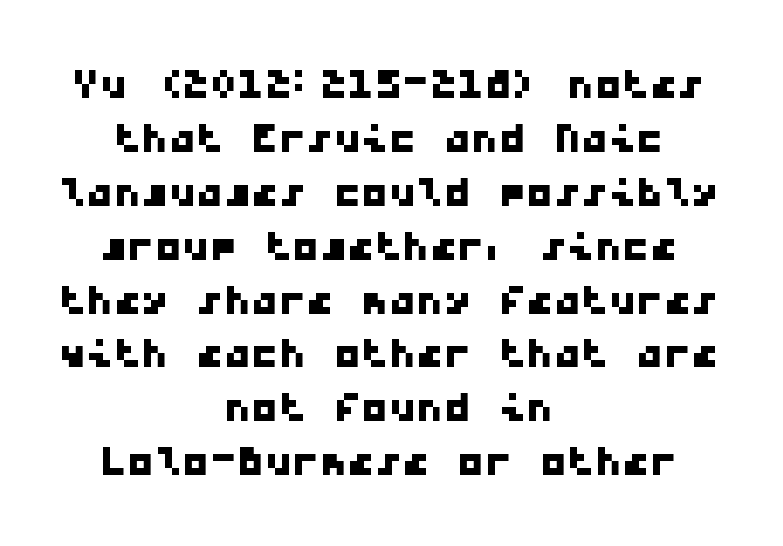
Q: Is the typeface a serif or a sans-serif typeface? A: Sans-serif.
Q: Is the text underlined? A: No.
Q: How is the paragraph aligned? A: Centered.
Q: Is the spacing between letters normal or unusually wide? A: Normal.
Q: Is the spacing between lines tight, normal or loose? A: Tight.
Q: Width (condensed, normal, or wide)? A: Wide.
Q: Stroke contrast? A: Low.
Q: x-height? A: Medium.
Q: Monospaced? A: Yes.
